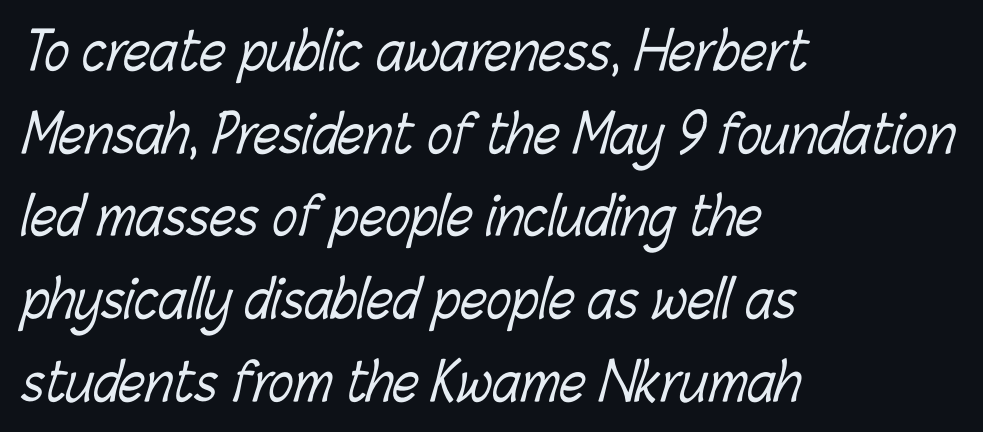
This sample has the flowing, uneven cadence of proportional lettering. Look at the tracking — it's just the regular setting, nothing added. The zone under the glyphs is completely vacant. Compared with typical paragraphs, the rows here are spaced about the same.
